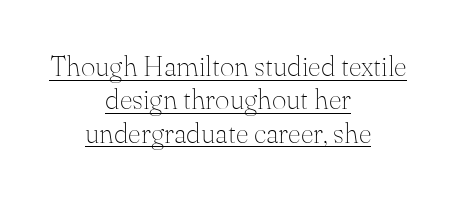
Each stroke keeps to a modest, everyday thickness or less. Varying glyph widths throughout — classic text-font behaviour. Observe the ordinary spacing: letters are neighbours, not strangers. The paragraph has two soft edges and a firm central axis.
